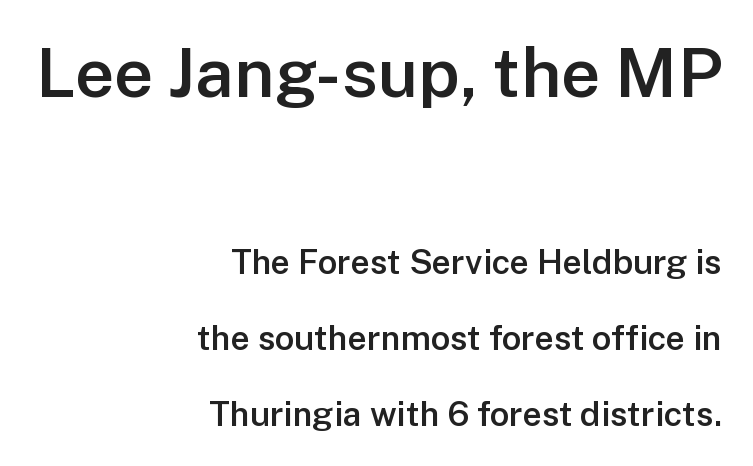
Q: Is the text bold? A: Semi-bold.
Q: Is the text italic (slanted)? A: No, it is upright.
Q: Is the typeface a serif or a sans-serif typeface? A: Sans-serif.
Q: Is the text underlined? A: No.
Q: How is the paragraph aligned? A: Right-aligned.
Q: Is the spacing between letters normal or unusually wide? A: Normal.
Q: Is the spacing between lines tight, normal or loose? A: Loose.
Q: Which block of text is set in a larger size, the first (top) or the second (bottom)? A: The first (top) one.
Q: Width (condensed, normal, or wide)? A: Normal.
Q: Stroke contrast? A: Low.
Q: x-height? A: Medium.
Q: Monospaced? A: No.
